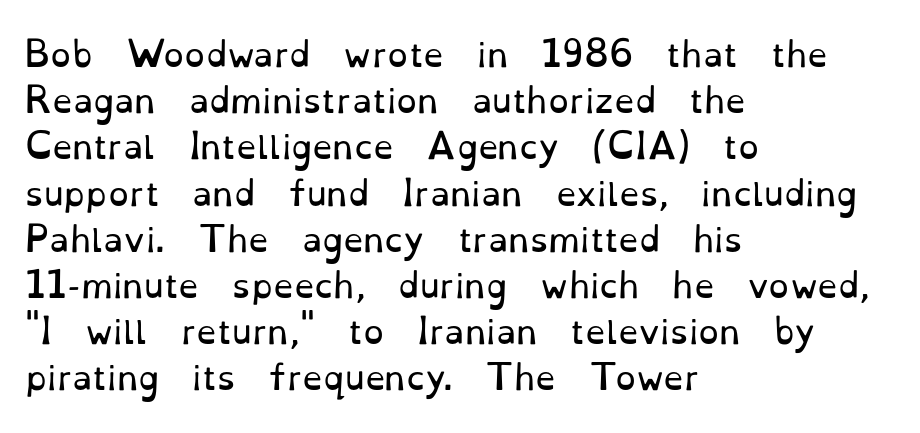
The image shows 33 px regular-weight type, upright; set left-aligned, normal line spacing (1.4x), normal letter spacing, not underlined; low stroke contrast and a small x-height.
